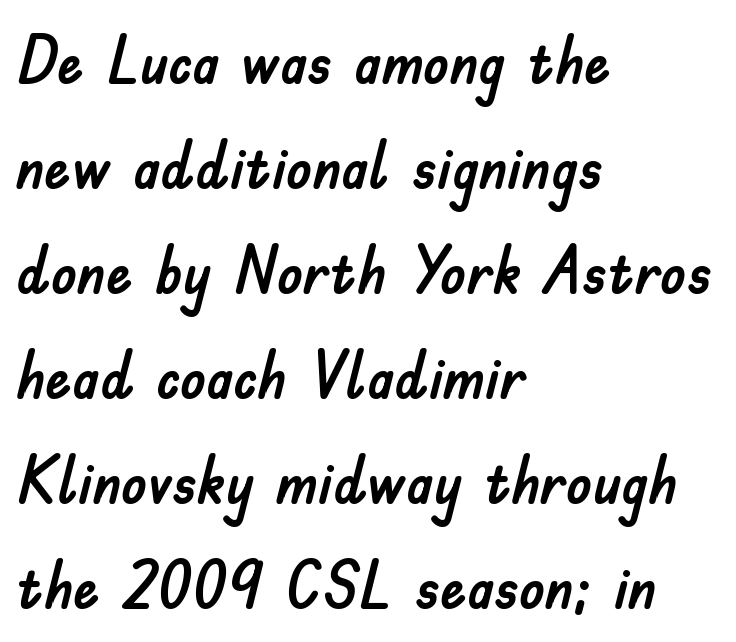
{"serif": "no", "width": "normal", "stroke_contrast": "low", "x_height": "small", "monospaced": "no", "underline": "no", "align": "left", "line_spacing": "normal", "line_spacing_ratio": 1.59, "letter_spacing": "normal", "letter_spacing_em": 0.0, "glyph_px": 66}
